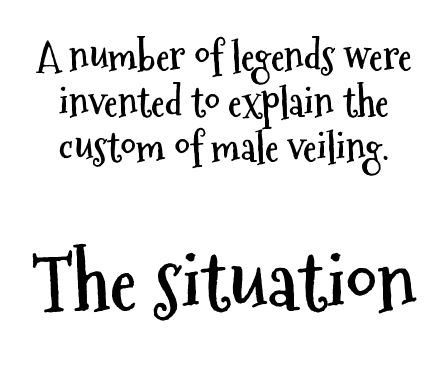
The image shows 78 px semibold, condensed sans-serif type, upright; set centered, line spacing 1.17x, normal letter spacing, not underlined; the second (bottom) block is 2.0x larger; medium stroke contrast and a medium x-height.
